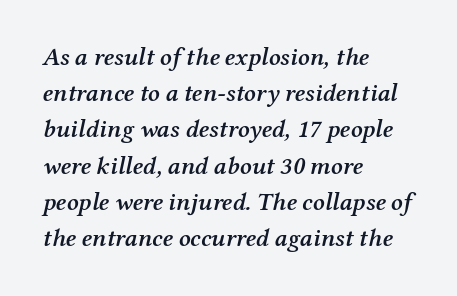
Nobody touched the tracking dial on this one. Plain, unruled lines of type. The face used here is a semibold: visibly heavier than regular, lighter than bold. Alignment: flush left. This sample keeps an unexceptional amount of space between lines.
